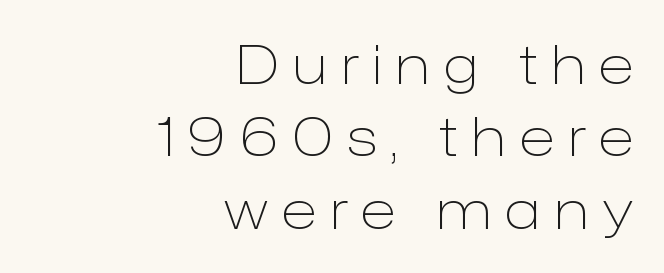
Substantial extra tracking has been applied to these lines. Type without underlining. The face looks like a standard text weight, possibly lighter. This rendering employs a face without finishing strokes, i.e., a sans-serif. Reading down the block, your eye finds every line finishing at a fixed right position.
